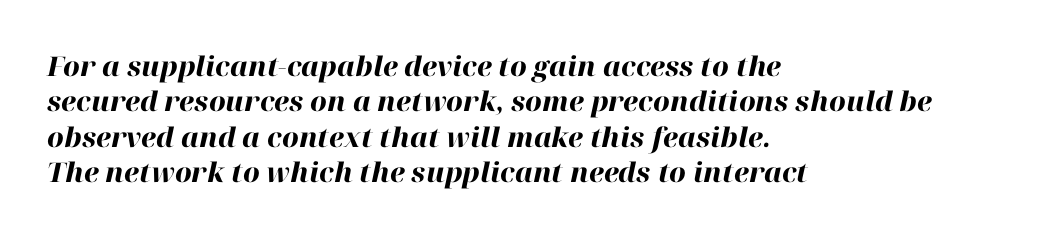
Q: Is the text bold? A: Yes.
Q: Is the text italic (slanted)? A: Yes, it leans right by about 12 degrees.
Q: Is the text underlined? A: No.
Q: How is the paragraph aligned? A: Left-aligned.
Q: Is the spacing between letters normal or unusually wide? A: Normal.
Q: Is the spacing between lines tight, normal or loose? A: Normal.
